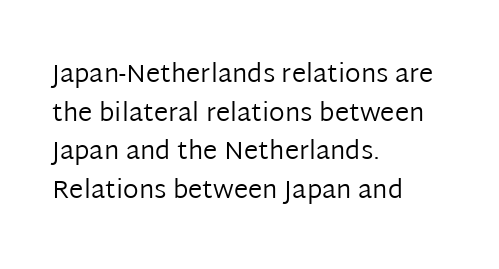
Posture: vertical. The weight tops out at a normal text grade. Words appear dense and cohesive because spacing is normal. If you drew a ruler down the left edge, every line would touch it. Line spacing here is normal. Underline: absent.
